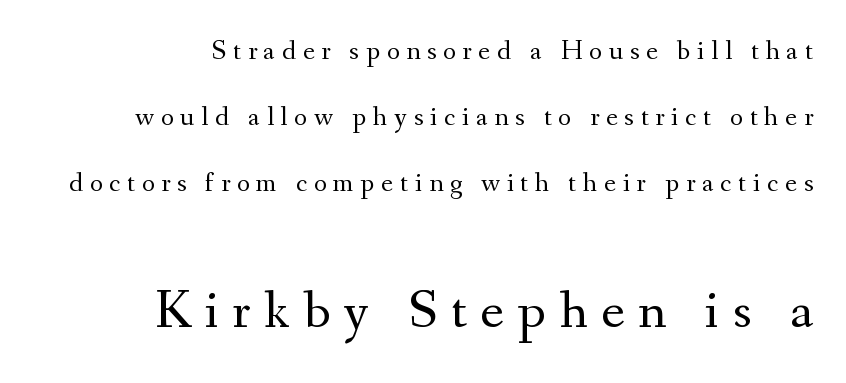
Substantial extra tracking has been applied to these lines. The letters look calm and open, with moderate or lighter stems. Italic? Not at all — the glyphs are vertical. Is there much room between lines? Yes — plenty of vertical air separates them. Each letter's strokes conclude with small projecting serifs.
